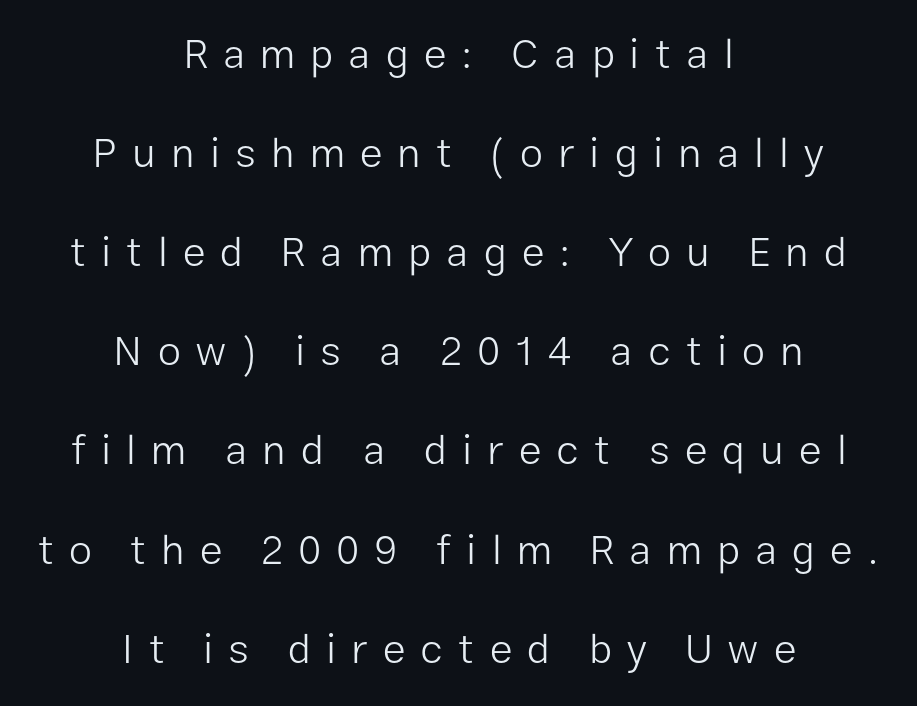
{"serif": "no", "italic": "no", "bold": "no", "weight": "light", "width": "normal", "stroke_contrast": "low", "x_height": "medium", "monospaced": "no", "underline": "no", "align": "center", "line_spacing": "loose", "line_spacing_ratio": 2.36, "letter_spacing": "wide", "letter_spacing_em": 0.36, "glyph_px": 42}
